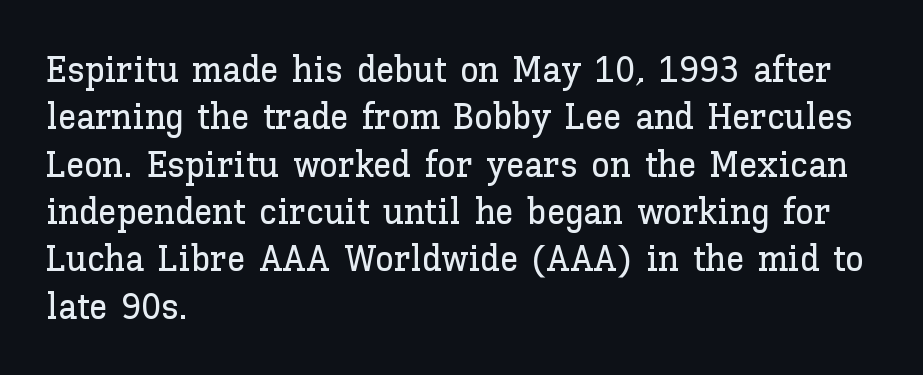
{"italic": "no", "width": "normal", "stroke_contrast": "low", "x_height": "medium", "monospaced": "no", "underline": "no", "align": "left", "line_spacing": "normal", "line_spacing_ratio": 1.28, "letter_spacing": "normal", "letter_spacing_em": 0.0, "glyph_px": 37}
